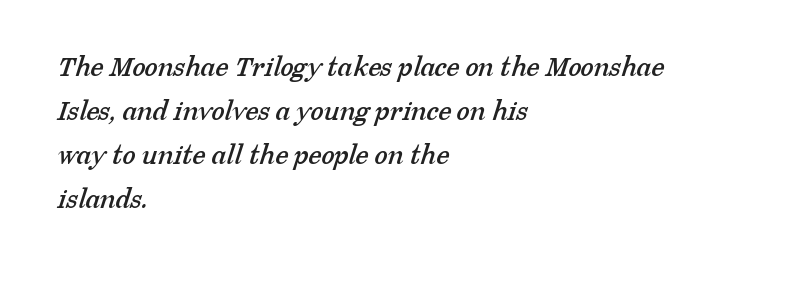
Each line starts at the same left margin while the right side varies. Students, observe: this is what conventionally led text looks like. You could not count columns in this text — the font is proportionally spaced. Old-style or modern, the face here clearly has serifs. You could call the tracking neutral — neither tight nor loose. The words here are not underlined.
